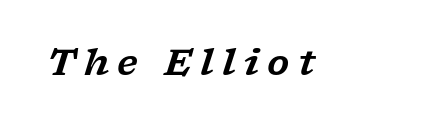
The image shows 36 px wide serif type, italic (leaning right); set unusually wide letter spacing (+0.23 em), not underlined; low stroke contrast and a medium x-height.
